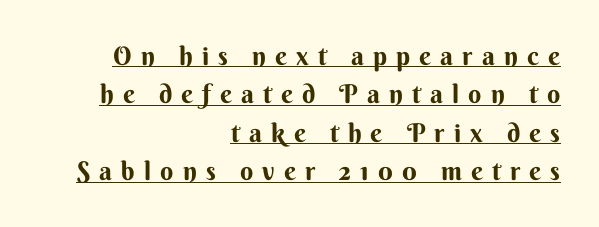
Q: Is the text bold? A: Yes.
Q: Is the text italic (slanted)? A: No, it is upright.
Q: Is the text underlined? A: Yes.
Q: How is the paragraph aligned? A: Right-aligned.
Q: Is the spacing between letters normal or unusually wide? A: Unusually wide.
Q: Is the spacing between lines tight, normal or loose? A: Normal.
